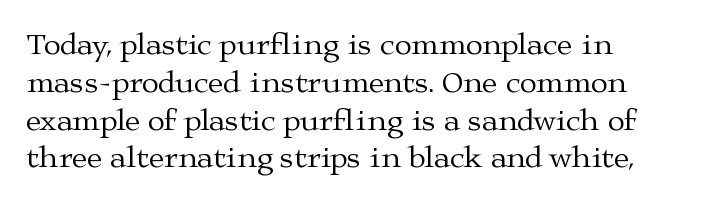
The image shows 31 px regular-weight, wide serif type, upright; set left-aligned, line spacing 1.22x, normal letter spacing, not underlined; medium stroke contrast and a medium x-height.
